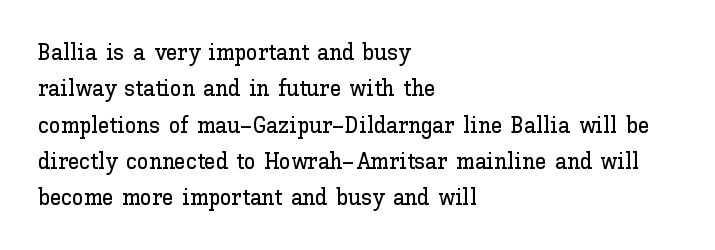
{"italic": "no", "underline": "no", "align": "left", "line_spacing": "normal", "line_spacing_ratio": 1.58, "letter_spacing": "normal", "letter_spacing_em": 0.0, "glyph_px": 23}
